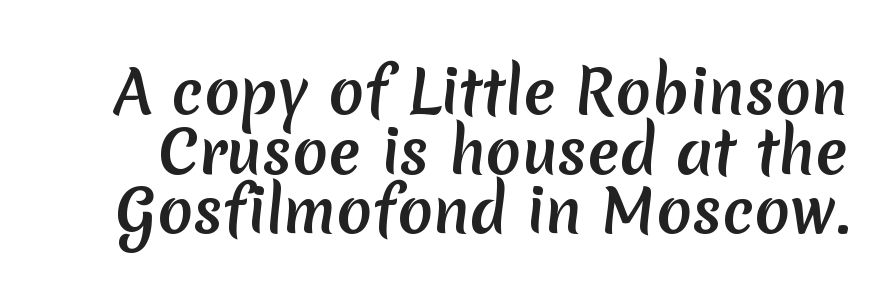
The image shows 59 px sans-serif type; set tight line spacing (1.01x), normal letter spacing, not underlined; medium stroke contrast and a medium x-height.
